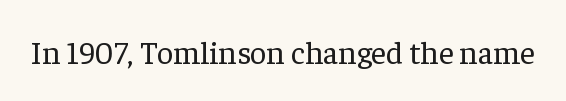
Q: Is the text bold? A: No.
Q: Is the text italic (slanted)? A: No, it is upright.
Q: Is the typeface a serif or a sans-serif typeface? A: Serif.
Q: Is the text underlined? A: No.
Q: Is the spacing between letters normal or unusually wide? A: Normal.
Q: Width (condensed, normal, or wide)? A: Normal.
Q: Stroke contrast? A: Low.
Q: x-height? A: Medium.
Q: Monospaced? A: No.
